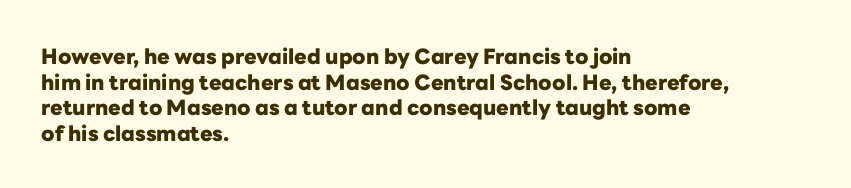
Is there any slant? The stems are plumb. The zone under the glyphs is completely vacant. Caption: bold face, heavy strokes. Each word holds together tightly as a unit, with standard inter-letter gaps. Does the copy run flush right? No — it runs flush left.
